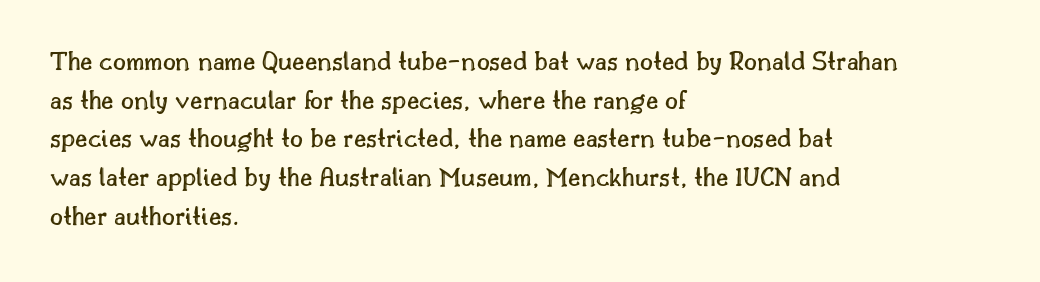
{"italic": "no", "width": "normal", "x_height": "small", "monospaced": "no", "underline": "no", "align": "left", "line_spacing": "normal", "line_spacing_ratio": 1.38, "letter_spacing": "normal", "letter_spacing_em": 0.0, "glyph_px": 28}
